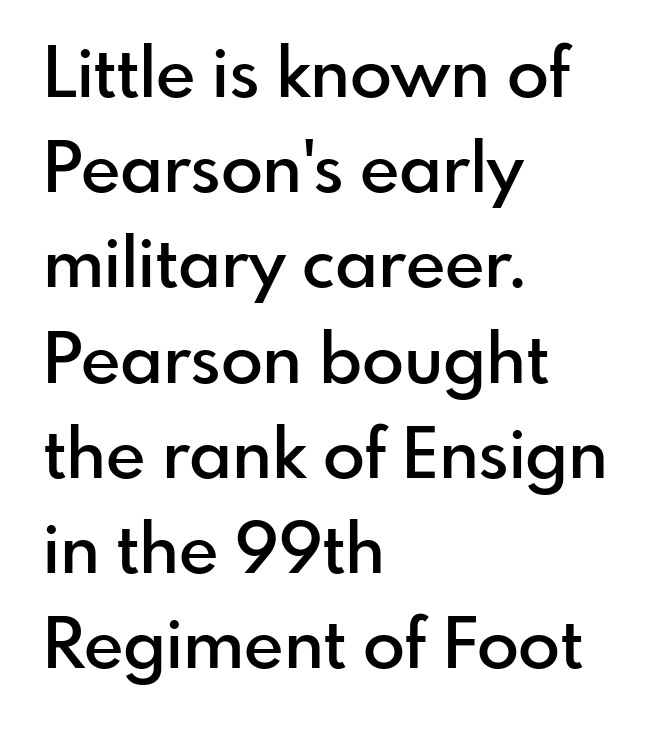
Q: Is the text bold? A: Semi-bold.
Q: Is the text italic (slanted)? A: No, it is upright.
Q: Is the typeface a serif or a sans-serif typeface? A: Sans-serif.
Q: Is the text underlined? A: No.
Q: How is the paragraph aligned? A: Left-aligned.
Q: Is the spacing between letters normal or unusually wide? A: Normal.
Q: Is the spacing between lines tight, normal or loose? A: Normal.
Q: Width (condensed, normal, or wide)? A: Normal.
Q: Stroke contrast? A: Low.
Q: x-height? A: Small.
Q: Monospaced? A: No.
